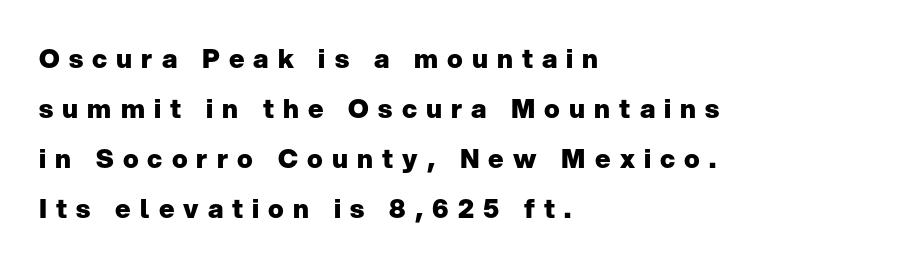
{"italic": "no", "bold": "yes", "underline": "no", "align": "left", "line_spacing": "loose", "line_spacing_ratio": 1.92, "letter_spacing": "wide", "letter_spacing_em": 0.35, "glyph_px": 26}
